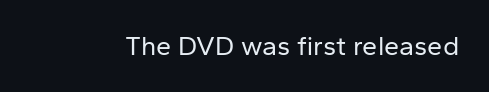
The image shows 27 px text type, upright; set normal letter spacing, not underlined.
